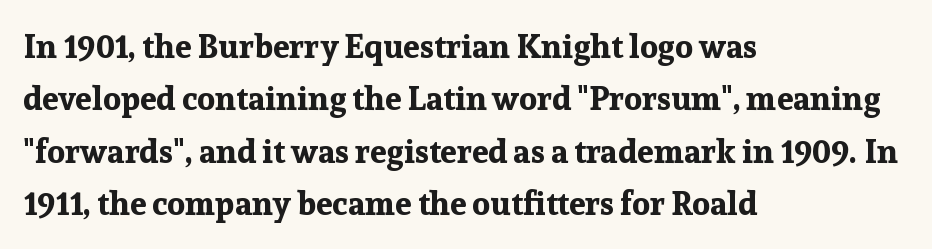
{"serif": "yes", "italic": "no", "bold": "yes", "weight": "bold", "width": "normal", "stroke_contrast": "low", "x_height": "medium", "monospaced": "no", "underline": "no", "align": "left", "line_spacing": "normal", "line_spacing_ratio": 1.59, "letter_spacing": "normal", "letter_spacing_em": 0.0, "glyph_px": 33}
